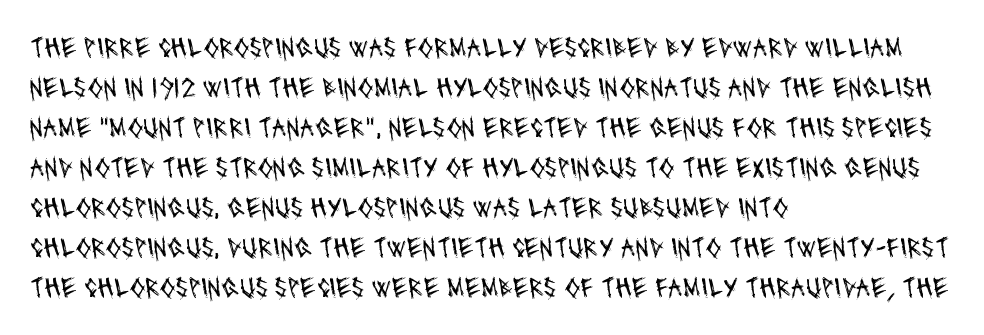
Q: Is the text bold? A: No.
Q: Is the typeface a serif or a sans-serif typeface? A: Sans-serif.
Q: Is the text underlined? A: No.
Q: How is the paragraph aligned? A: Left-aligned.
Q: Is the spacing between letters normal or unusually wide? A: Normal.
Q: Is the spacing between lines tight, normal or loose? A: Normal.
Q: Width (condensed, normal, or wide)? A: Condensed.
Q: Stroke contrast? A: Medium.
Q: x-height? A: Large.
Q: Monospaced? A: No.
